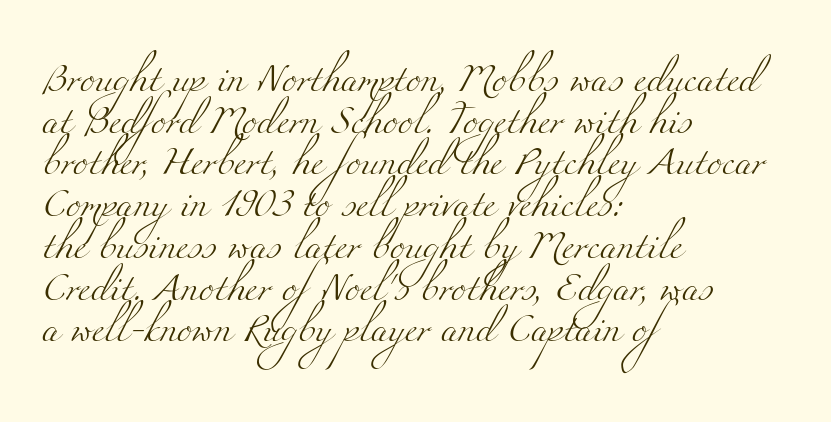
Q: Is the text bold? A: No.
Q: Is the text underlined? A: No.
Q: How is the paragraph aligned? A: Left-aligned.
Q: Is the spacing between letters normal or unusually wide? A: Normal.
Q: Is the spacing between lines tight, normal or loose? A: Normal.
Q: Width (condensed, normal, or wide)? A: Wide.
Q: Stroke contrast? A: Medium.
Q: x-height? A: Small.
Q: Monospaced? A: No.
